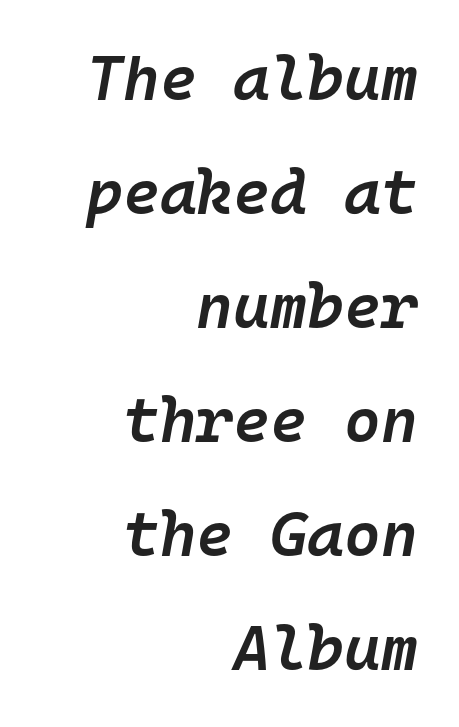
Q: Is the text bold? A: Semi-bold.
Q: Is the text italic (slanted)? A: Yes, it leans right by about 10 degrees.
Q: Is the text underlined? A: No.
Q: How is the paragraph aligned? A: Right-aligned.
Q: Is the spacing between letters normal or unusually wide? A: Normal.
Q: Width (condensed, normal, or wide)? A: Normal.
Q: Stroke contrast? A: Low.
Q: x-height? A: Medium.
Q: Monospaced? A: Yes.
